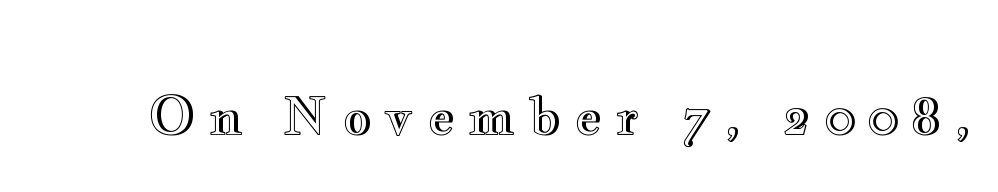
{"italic": "no", "width": "wide", "x_height": "small", "monospaced": "no", "underline": "no", "letter_spacing": "wide", "letter_spacing_em": 0.27, "glyph_px": 51}
